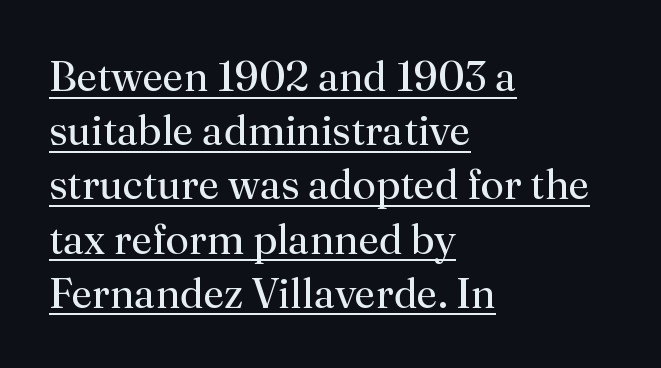
Vertically, the passage feels balanced, rows spaced as you'd expect. Proportional: the letters do not fall into vertical columns. Stroke mass is kept to a normal reading level or below. A typesetter would call this zero additional tracking. Every word sits above its own underline. The type sits square on the baseline with zero lean.
